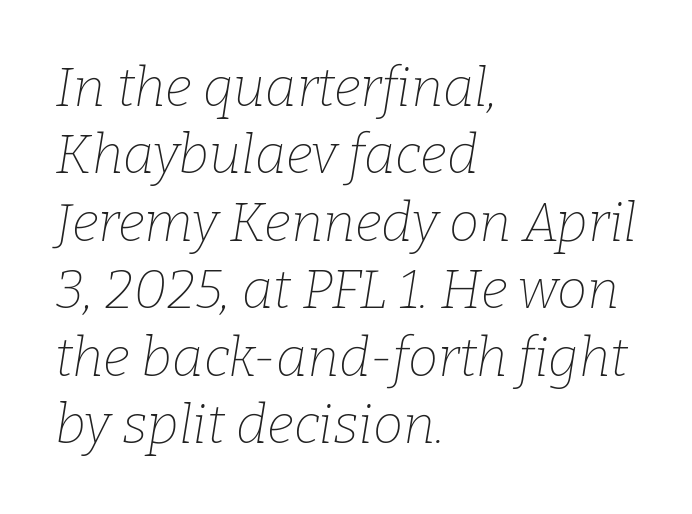
The image shows 54 px thin serif type, italic (leaning right); set left-aligned, normal line spacing (1.25x), normal letter spacing, not underlined; low stroke contrast and a medium x-height.
